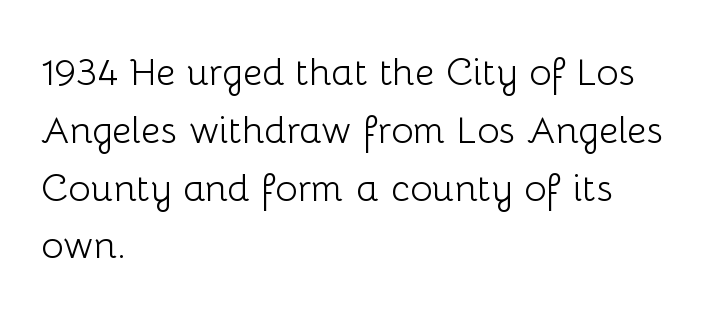
Here the designer chose a conventional face with non-uniform glyph widths. The strokes are not fattened; the text isn't bold. Regular leading. Short and long lines alike share a common starting point at left.
